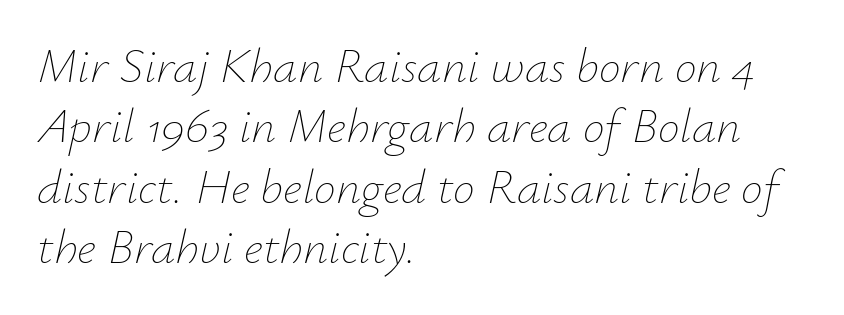
The image shows 49 px thin type, italic (leaning right); set left-aligned, line spacing 1.23x, normal letter spacing, not underlined; low stroke contrast and a small x-height.
